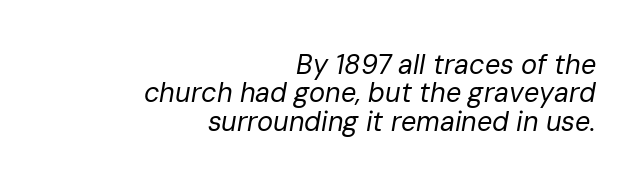
The image shows 27 px text type, italic (leaning right); set right-aligned, tight line spacing (1.05x), normal letter spacing, not underlined.
